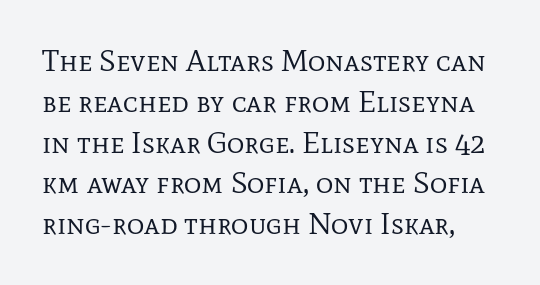
The image shows 30 px regular-weight serif type, upright; set normal line spacing (1.36x), normal letter spacing, not underlined; low stroke contrast and a medium x-height.
